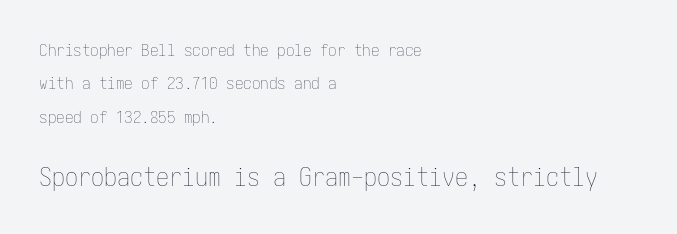
Q: Is the text bold? A: No.
Q: Is the text italic (slanted)? A: No, it is upright.
Q: Is the text underlined? A: No.
Q: How is the paragraph aligned? A: Left-aligned.
Q: Is the spacing between letters normal or unusually wide? A: Normal.
Q: Is the spacing between lines tight, normal or loose? A: Loose.
Q: Which block of text is set in a larger size, the first (top) or the second (bottom)? A: The second (bottom) one.
